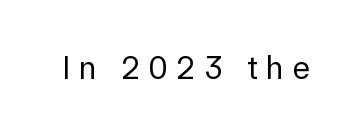
The cut favours lightness, reaching ordinary text weight at its darkest. Note: no serifs on the glyphs. The font's upright variant was chosen for this text. Letters rest on an invisible, unmarked baseline. What stands out about the letter spacing? Its width — letters are far apart. Looks like regular typesetting: each glyph gets only the width it needs.
